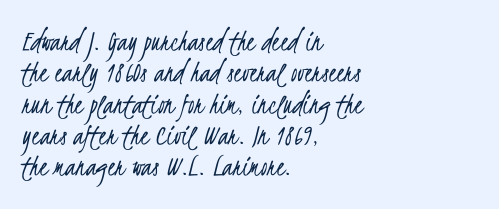
Each new line begins almost immediately beneath the previous one. The letterforms sit shoulder to shoulder at normal distance. This is sans-serif lettering, the kind often seen on screens and signage. Heaviness? Minimal to ordinary, like unemphasized prose. The paragraph has a hard left edge and a soft right edge.
